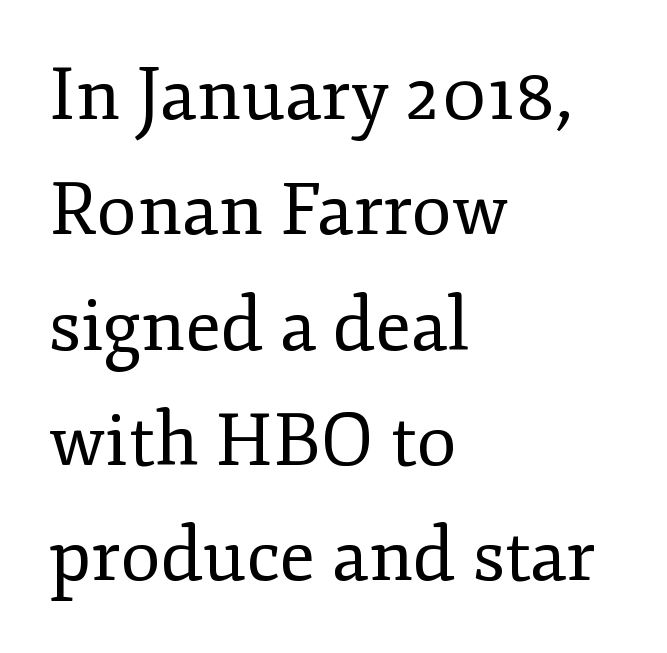
Q: Is the text bold? A: No.
Q: Is the text italic (slanted)? A: No, it is upright.
Q: Is the typeface a serif or a sans-serif typeface? A: Serif.
Q: Is the text underlined? A: No.
Q: How is the paragraph aligned? A: Left-aligned.
Q: Is the spacing between letters normal or unusually wide? A: Normal.
Q: Is the spacing between lines tight, normal or loose? A: Normal.
Q: Width (condensed, normal, or wide)? A: Normal.
Q: Stroke contrast? A: Low.
Q: x-height? A: Small.
Q: Monospaced? A: No.
